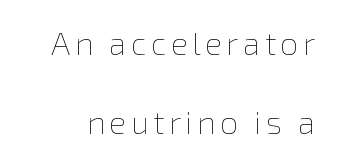
{"italic": "no", "bold": "no", "weight": "thin", "width": "normal", "stroke_contrast": "low", "x_height": "medium", "monospaced": "no", "underline": "no", "line_spacing": "loose", "line_spacing_ratio": 2.46, "glyph_px": 32}
